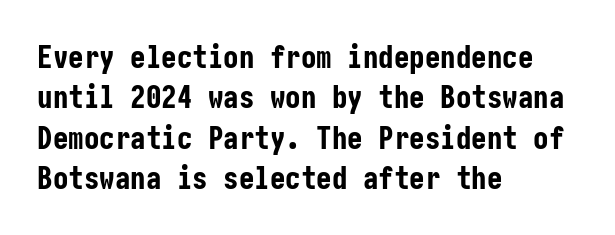
{"serif": "no", "italic": "no", "bold": "yes", "weight": "bold", "width": "condensed", "stroke_contrast": "low", "x_height": "medium", "underline": "no", "align": "left", "line_spacing": "normal", "line_spacing_ratio": 1.3, "letter_spacing": "normal", "letter_spacing_em": 0.0, "glyph_px": 31}
